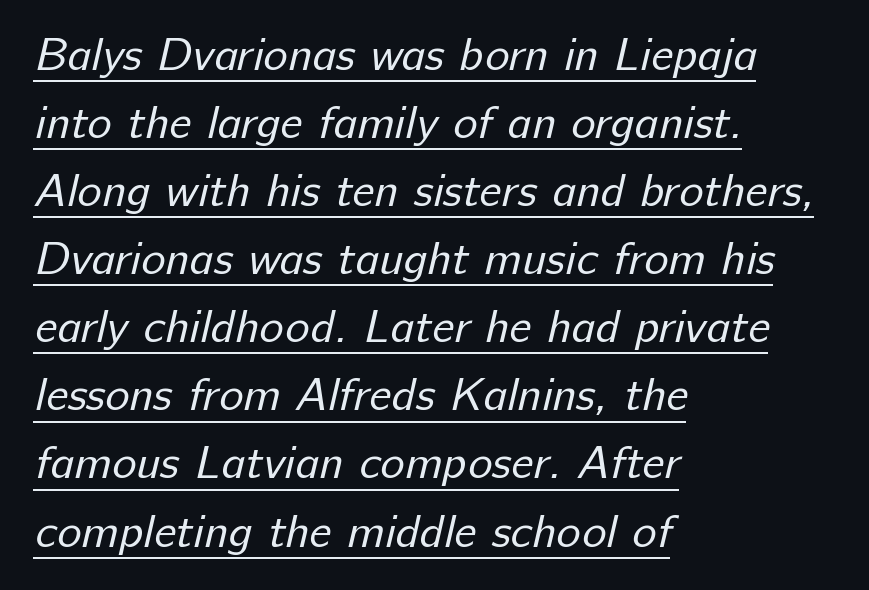
{"serif": "no", "bold": "no", "weight": "regular", "width": "normal", "stroke_contrast": "low", "x_height": "medium", "monospaced": "no", "underline": "yes", "align": "left", "line_spacing": "normal", "line_spacing_ratio": 1.48, "letter_spacing": "normal", "letter_spacing_em": 0.0, "glyph_px": 46}
